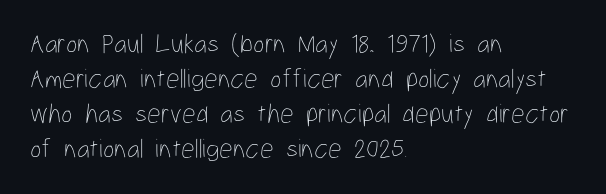
The image shows 27 px text type, upright; set left-aligned, normal line spacing (1.3x), normal letter spacing, not underlined.
